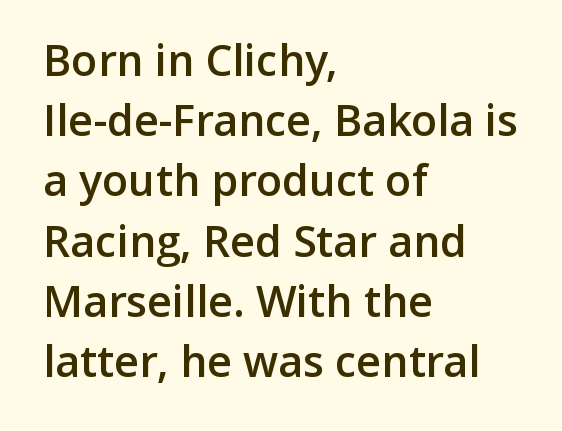
The image shows 43 px semibold sans-serif type, upright; set left-aligned, normal line spacing (1.4x), normal letter spacing, not underlined; low stroke contrast and a medium x-height.
